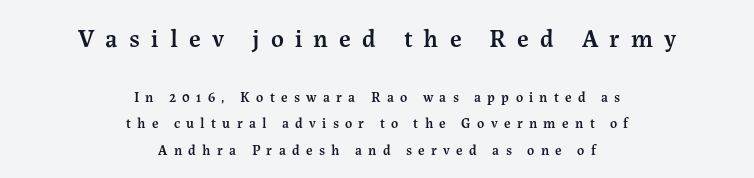
The image shows 25 px text type, upright; set centered, line spacing 1.88x, unusually wide letter spacing (+0.45 em), not underlined; the first (top) block is 1.79x larger.
